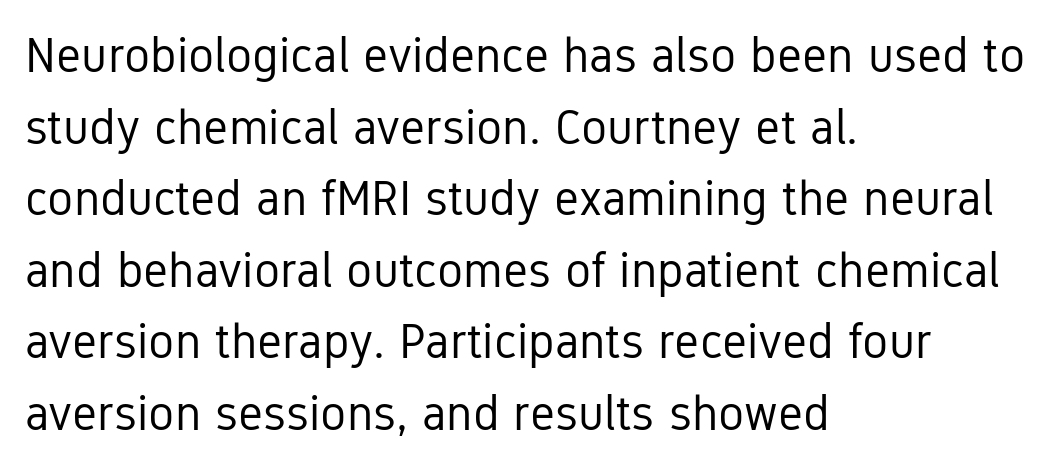
The image shows 49 px regular-weight, condensed sans-serif type, upright; set left-aligned, normal line spacing (1.46x), normal letter spacing, not underlined; low stroke contrast and a medium x-height.
